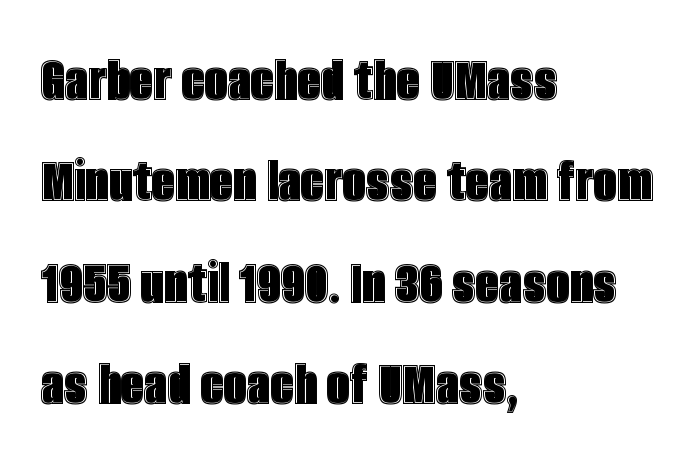
Q: Is the text italic (slanted)? A: No, it is upright.
Q: Is the text underlined? A: No.
Q: How is the paragraph aligned? A: Left-aligned.
Q: Is the spacing between letters normal or unusually wide? A: Normal.
Q: Is the spacing between lines tight, normal or loose? A: Normal.
Q: Width (condensed, normal, or wide)? A: Condensed.
Q: x-height? A: Large.
Q: Monospaced? A: No.
